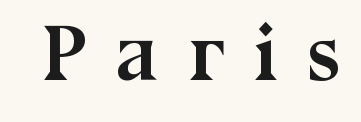
Q: Is the text bold? A: Yes.
Q: Is the text italic (slanted)? A: No, it is upright.
Q: Is the typeface a serif or a sans-serif typeface? A: Serif.
Q: Is the text underlined? A: No.
Q: Is the spacing between letters normal or unusually wide? A: Unusually wide.
Q: Width (condensed, normal, or wide)? A: Normal.
Q: Stroke contrast? A: Medium.
Q: x-height? A: Medium.
Q: Monospaced? A: No.
